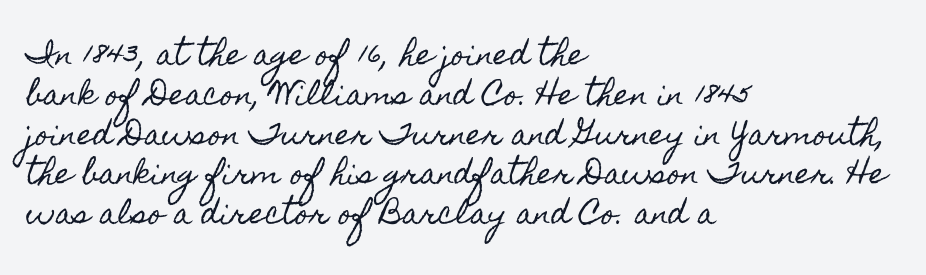
The words here are not underlined. Proportional: the letters do not fall into vertical columns. The lines sit at an ordinary, default distance from one another. The typesetter chose a ragged-right arrangement here. There is no visible air inserted between adjacent glyphs.
